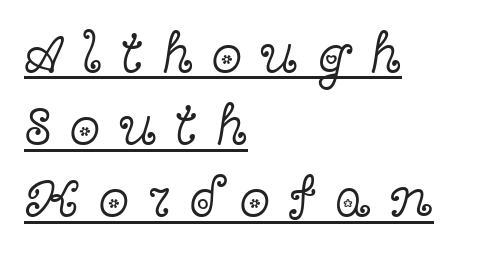
Q: Is the text bold? A: No.
Q: Is the text italic (slanted)? A: No, it is upright.
Q: Is the typeface a serif or a sans-serif typeface? A: Serif.
Q: Is the text underlined? A: Yes.
Q: How is the paragraph aligned? A: Left-aligned.
Q: Is the spacing between letters normal or unusually wide? A: Unusually wide.
Q: Is the spacing between lines tight, normal or loose? A: Normal.
Q: Width (condensed, normal, or wide)? A: Wide.
Q: x-height? A: Medium.
Q: Monospaced? A: No.
